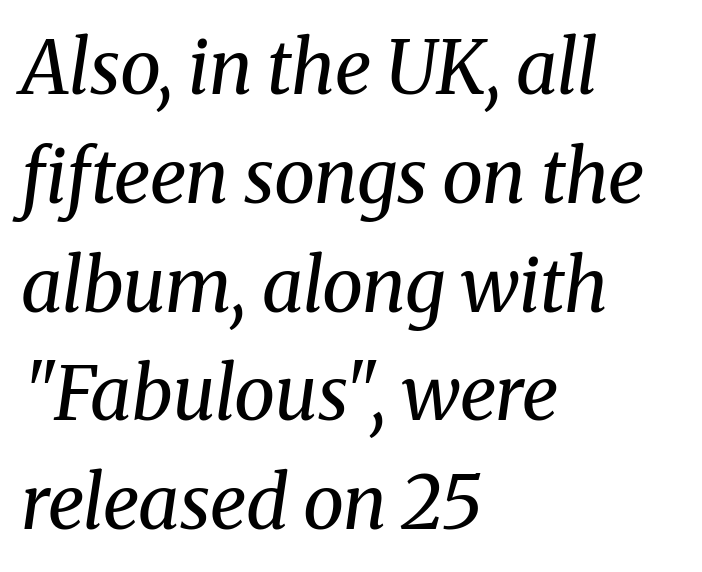
No chunkiness to these letters — they're not bold. Words float on clear page, feet unadorned. Tall strokes in this sample are angled rather than plumb. Standard letterfit; no display-style spreading of the glyphs.
